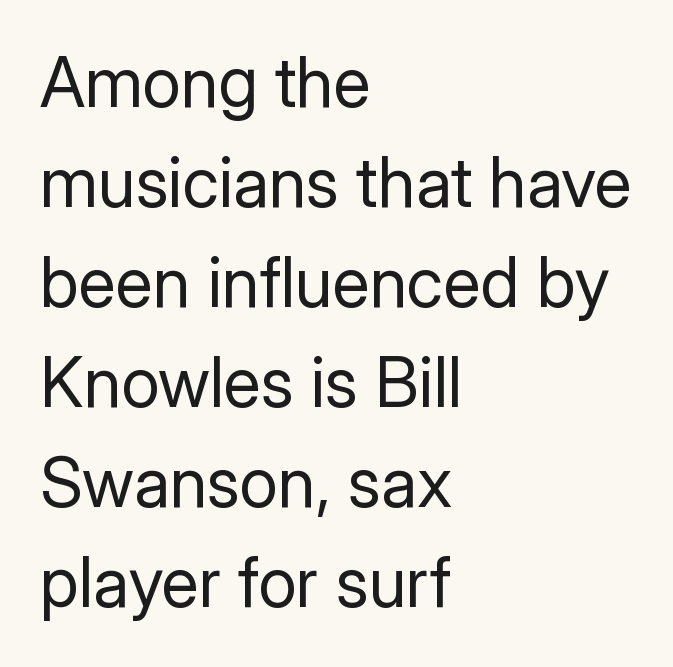
{"serif": "no", "italic": "no", "bold": "no", "weight": "regular", "width": "normal", "stroke_contrast": "low", "x_height": "medium", "monospaced": "no", "underline": "no", "align": "left", "line_spacing": "normal", "line_spacing_ratio": 1.45, "letter_spacing": "normal", "letter_spacing_em": 0.0, "glyph_px": 69}
